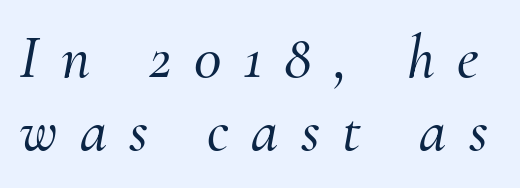
The image shows 62 px serif type, italic (leaning right); set line spacing 1.18x, unusually wide letter spacing (+0.36 em), not underlined; medium stroke contrast and a small x-height.
